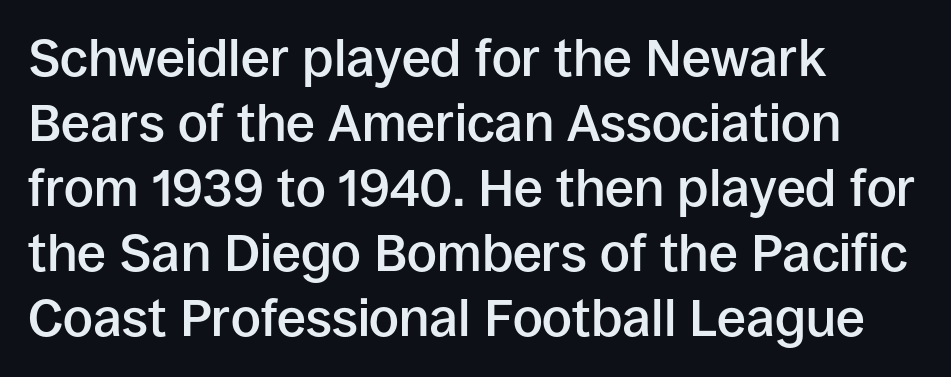
The image shows 52 px semibold sans-serif type, upright; set left-aligned, normal line spacing (1.25x), normal letter spacing, not underlined; low stroke contrast and a large x-height.
